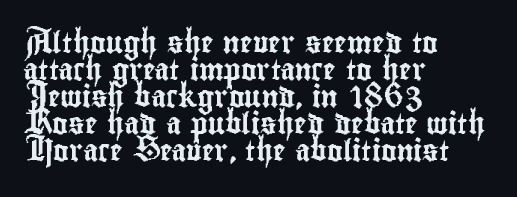
Q: Is the text italic (slanted)? A: No, it is upright.
Q: Is the text underlined? A: No.
Q: How is the paragraph aligned? A: Left-aligned.
Q: Is the spacing between letters normal or unusually wide? A: Normal.
Q: Is the spacing between lines tight, normal or loose? A: Normal.
